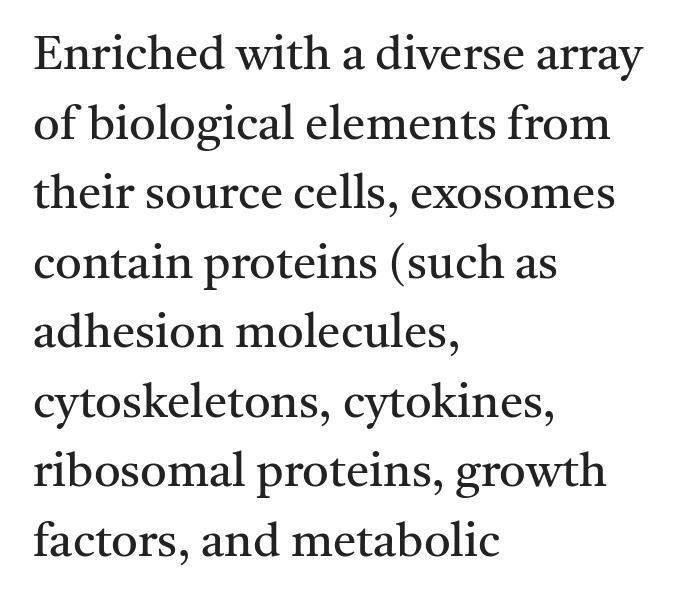
Q: Is the text bold? A: No.
Q: Is the text italic (slanted)? A: No, it is upright.
Q: Is the typeface a serif or a sans-serif typeface? A: Serif.
Q: Is the text underlined? A: No.
Q: How is the paragraph aligned? A: Left-aligned.
Q: Is the spacing between letters normal or unusually wide? A: Normal.
Q: Is the spacing between lines tight, normal or loose? A: Normal.
Q: Width (condensed, normal, or wide)? A: Normal.
Q: Stroke contrast? A: Medium.
Q: x-height? A: Medium.
Q: Monospaced? A: No.
